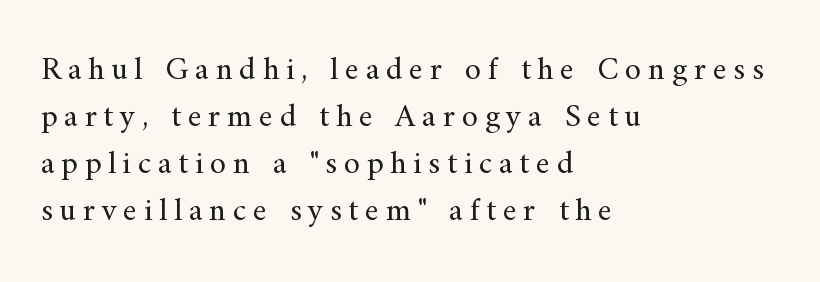
Q: Is the text bold? A: No.
Q: Is the text italic (slanted)? A: No, it is upright.
Q: Is the typeface a serif or a sans-serif typeface? A: Serif.
Q: Is the text underlined? A: No.
Q: How is the paragraph aligned? A: Left-aligned.
Q: Is the spacing between letters normal or unusually wide? A: Unusually wide.
Q: Is the spacing between lines tight, normal or loose? A: Normal.
Q: Width (condensed, normal, or wide)? A: Normal.
Q: Stroke contrast? A: Medium.
Q: x-height? A: Small.
Q: Monospaced? A: No.
